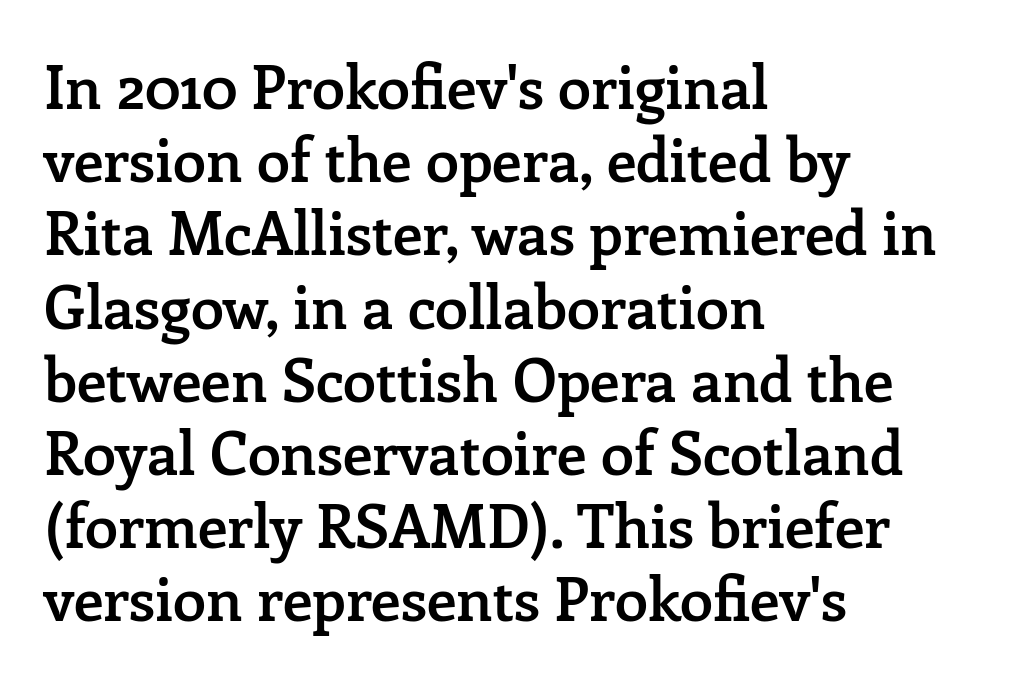
{"serif": "yes", "italic": "no", "bold": "semi", "weight": "semibold", "width": "normal", "stroke_contrast": "low", "x_height": "medium", "monospaced": "no", "underline": "no", "align": "left", "line_spacing_ratio": 1.22, "letter_spacing": "normal", "letter_spacing_em": 0.0, "glyph_px": 60}
